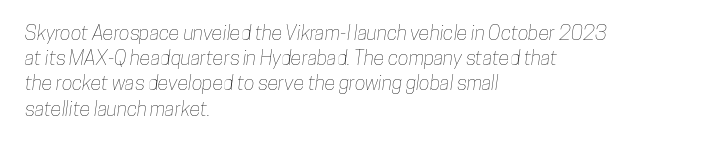
{"underline": "no", "align": "left", "line_spacing": "normal", "line_spacing_ratio": 1.26, "letter_spacing": "normal", "letter_spacing_em": 0.0, "glyph_px": 20}
